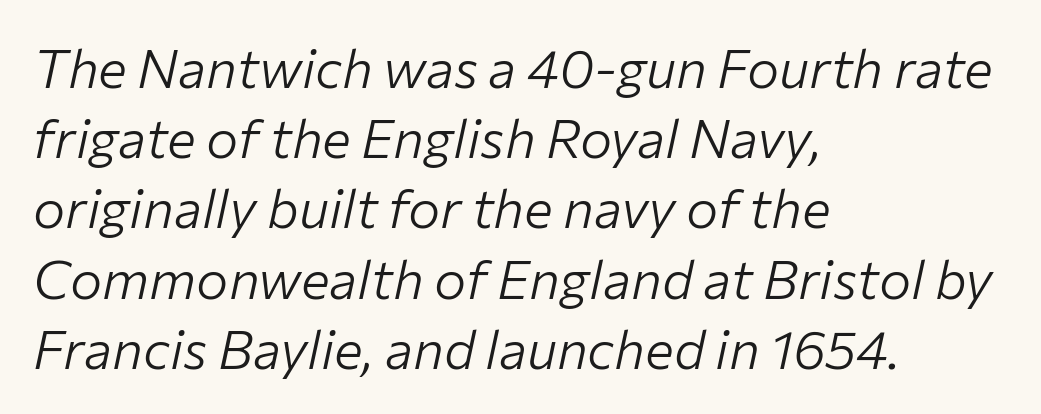
One glance says typical: line gaps are just what's usual. Line beginnings align vertically; line endings do not. The characters are drawn with everyday or finer stroke widths. These lines keep a tight, regular rhythm from letter to letter. Each letter keeps its own natural width here, so spacing adapts to shape. Slanted lettering throughout.
